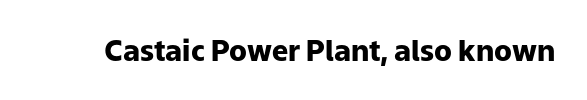
Q: Is the text bold? A: Yes.
Q: Is the text italic (slanted)? A: No, it is upright.
Q: Is the typeface a serif or a sans-serif typeface? A: Sans-serif.
Q: Is the text underlined? A: No.
Q: Is the spacing between letters normal or unusually wide? A: Normal.
Q: Width (condensed, normal, or wide)? A: Normal.
Q: Stroke contrast? A: Low.
Q: x-height? A: Medium.
Q: Monospaced? A: No.
